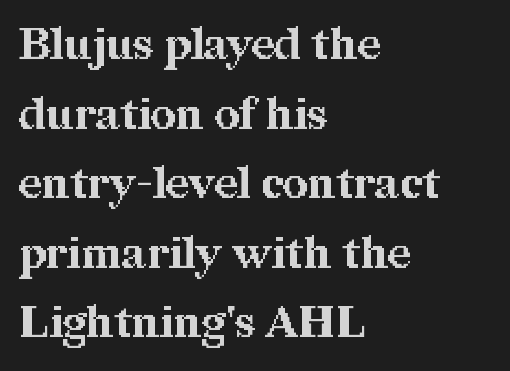
{"serif": "yes", "italic": "no", "bold": "yes", "weight": "bold", "width": "normal", "stroke_contrast": "medium", "x_height": "medium", "monospaced": "no", "underline": "no", "align": "left", "line_spacing": "normal", "line_spacing_ratio": 1.58, "letter_spacing": "normal", "letter_spacing_em": 0.0, "glyph_px": 44}
